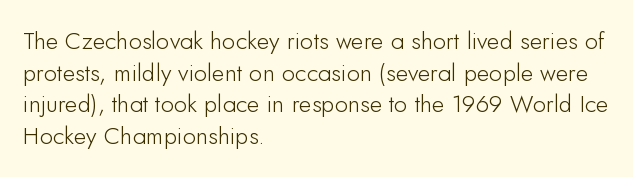
Q: Is the text italic (slanted)? A: No, it is upright.
Q: Is the text underlined? A: No.
Q: How is the paragraph aligned? A: Left-aligned.
Q: Is the spacing between letters normal or unusually wide? A: Normal.
Q: Is the spacing between lines tight, normal or loose? A: Normal.
